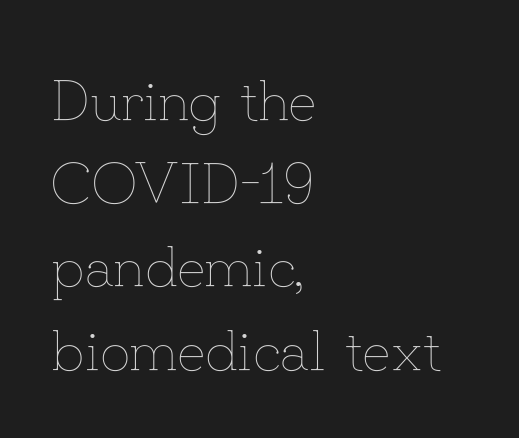
Vertical spacing — default. Here the glyphs are tracked normally, forming tight word shapes. This is not heavy type; no bold has been used. Here the designer chose a conventional face with non-uniform glyph widths. The passage shown is not underscored anywhere. Horizontally, the lines are justified to the leading edge only.
